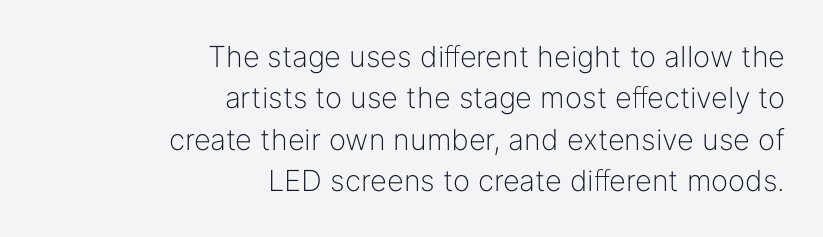
Q: Is the text bold? A: No.
Q: Is the text italic (slanted)? A: No, it is upright.
Q: Is the typeface a serif or a sans-serif typeface? A: Sans-serif.
Q: Is the text underlined? A: No.
Q: How is the paragraph aligned? A: Right-aligned.
Q: Is the spacing between letters normal or unusually wide? A: Normal.
Q: Is the spacing between lines tight, normal or loose? A: Normal.
Q: Width (condensed, normal, or wide)? A: Normal.
Q: Stroke contrast? A: Low.
Q: x-height? A: Medium.
Q: Monospaced? A: No.
